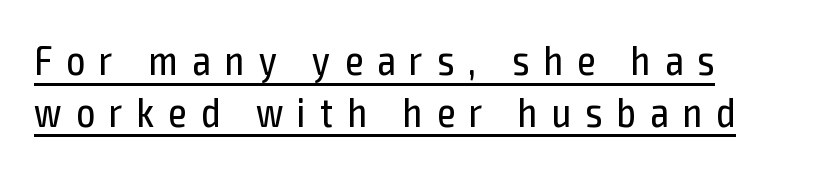
Q: Is the text bold? A: No.
Q: Is the text italic (slanted)? A: No, it is upright.
Q: Is the typeface a serif or a sans-serif typeface? A: Sans-serif.
Q: Is the text underlined? A: Yes.
Q: Is the spacing between letters normal or unusually wide? A: Unusually wide.
Q: Is the spacing between lines tight, normal or loose? A: Normal.
Q: Width (condensed, normal, or wide)? A: Condensed.
Q: x-height? A: Medium.
Q: Monospaced? A: No.
